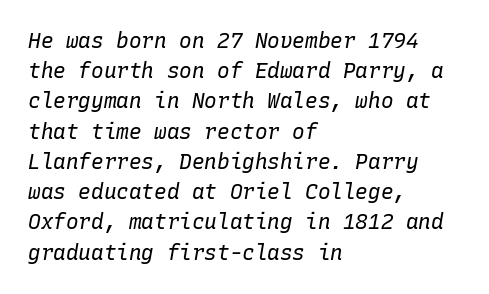
{"italic": "yes", "lean": "right", "slant_degrees": 10, "bold": "no", "underline": "no", "align": "left", "line_spacing": "normal", "line_spacing_ratio": 1.44, "letter_spacing": "normal", "letter_spacing_em": 0.0, "glyph_px": 21}
